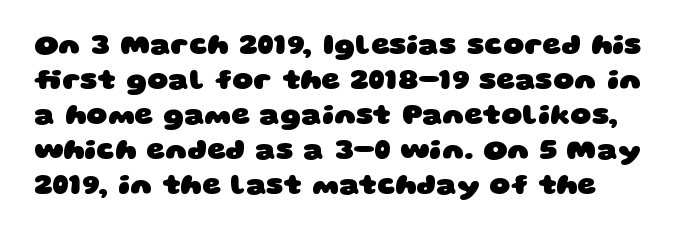
Stroke thickness is high; the sample reads as a true bold. Clear beneath every line of the passage. The face used here is proportionally spaced, like ordinary book or web type. Each letter's strokes conclude bluntly, with no projecting serifs.
